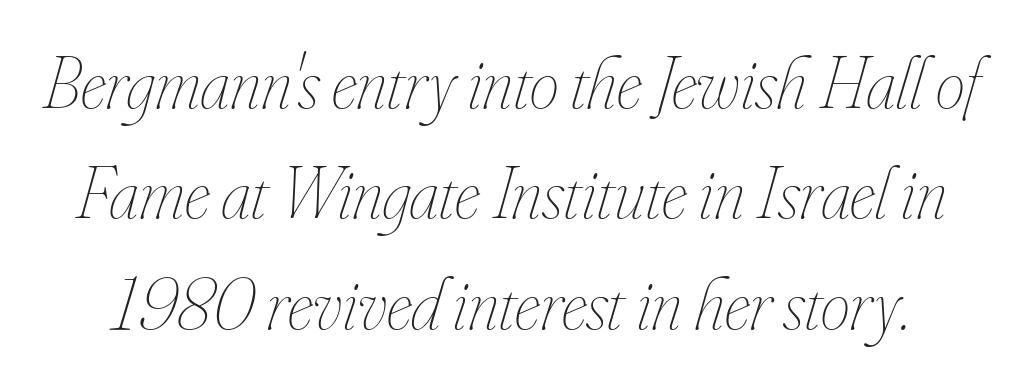
Q: Is the text bold? A: No.
Q: Is the text italic (slanted)? A: Yes, it leans right by about 16 degrees.
Q: Is the text underlined? A: No.
Q: Is the spacing between letters normal or unusually wide? A: Normal.
Q: Is the spacing between lines tight, normal or loose? A: Normal.
Q: Width (condensed, normal, or wide)? A: Condensed.
Q: Stroke contrast? A: Low.
Q: x-height? A: Small.
Q: Monospaced? A: No.
